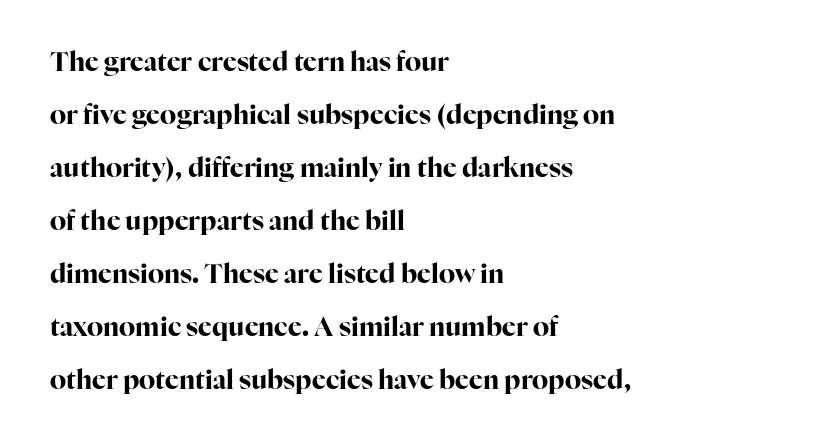
These lines keep a tight, regular rhythm from letter to letter. Each row of text sits above clean, open space. Reading down the block, your eye returns to a fixed left position each line. Style check: upright. Students, observe: this is what heavily led, spacious text looks like. The strokes are fattened all the way to bold.
